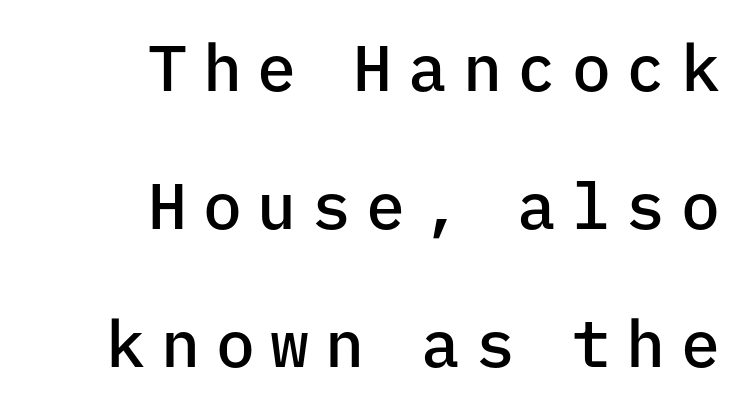
{"serif": "no", "italic": "no", "bold": "semi", "weight": "semibold", "width": "normal", "stroke_contrast": "low", "x_height": "medium", "monospaced": "yes", "underline": "no", "align": "right", "line_spacing": "loose", "line_spacing_ratio": 2.12, "letter_spacing": "wide", "letter_spacing_em": 0.24, "glyph_px": 65}
